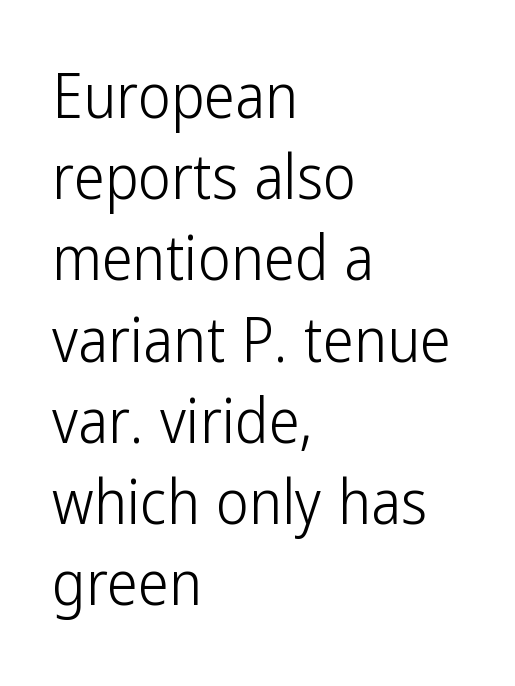
The image shows 62 px light, condensed sans-serif type, upright; set left-aligned, normal line spacing (1.31x), normal letter spacing, not underlined; low stroke contrast and a medium x-height.
